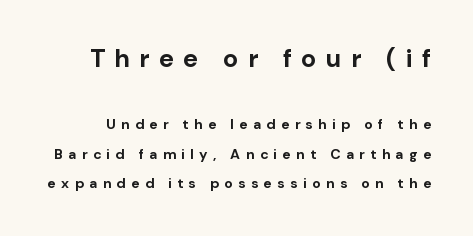
Q: Is the text bold? A: Yes.
Q: Is the text italic (slanted)? A: No, it is upright.
Q: Is the text underlined? A: No.
Q: Is the spacing between letters normal or unusually wide? A: Unusually wide.
Q: Is the spacing between lines tight, normal or loose? A: Loose.
Q: Which block of text is set in a larger size, the first (top) or the second (bottom)? A: The first (top) one.
